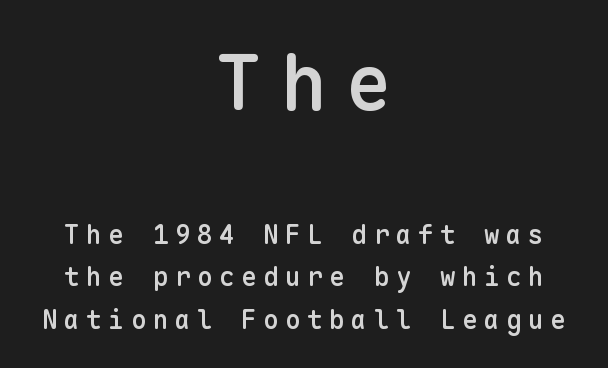
Does the lettering tilt? It doesn't — this is upright. Only glyphs here, with clear space below each row. The compositor balanced each line on the midline. The letters in the upper block stand taller than those in the block below. Students, observe: this is what conventionally led text looks like. A somewhat darkened texture: the type is semibold rather than bold.
